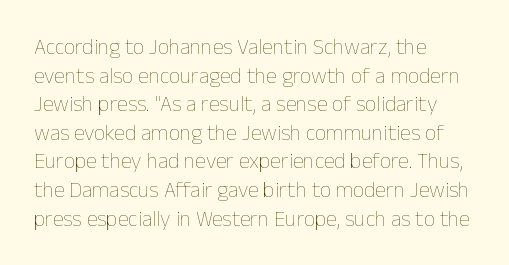
The image shows 22 px text type, upright; set left-aligned, normal line spacing (1.3x), normal letter spacing, not underlined.
